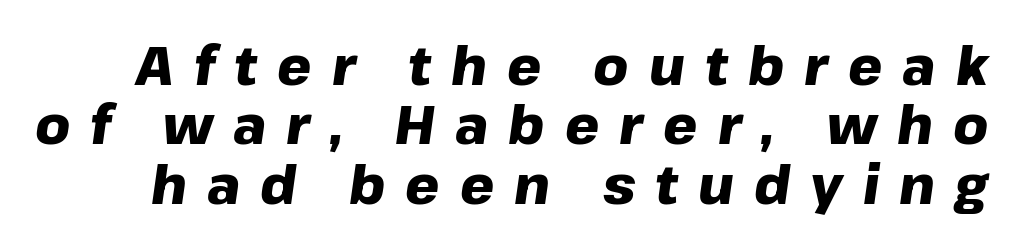
{"italic": "yes", "lean": "right", "slant_degrees": 8, "bold": "yes", "weight": "heavy", "width": "normal", "stroke_contrast": "low", "x_height": "medium", "monospaced": "no", "underline": "no", "line_spacing": "tight", "line_spacing_ratio": 1.1, "letter_spacing": "wide", "letter_spacing_em": 0.37, "glyph_px": 54}
